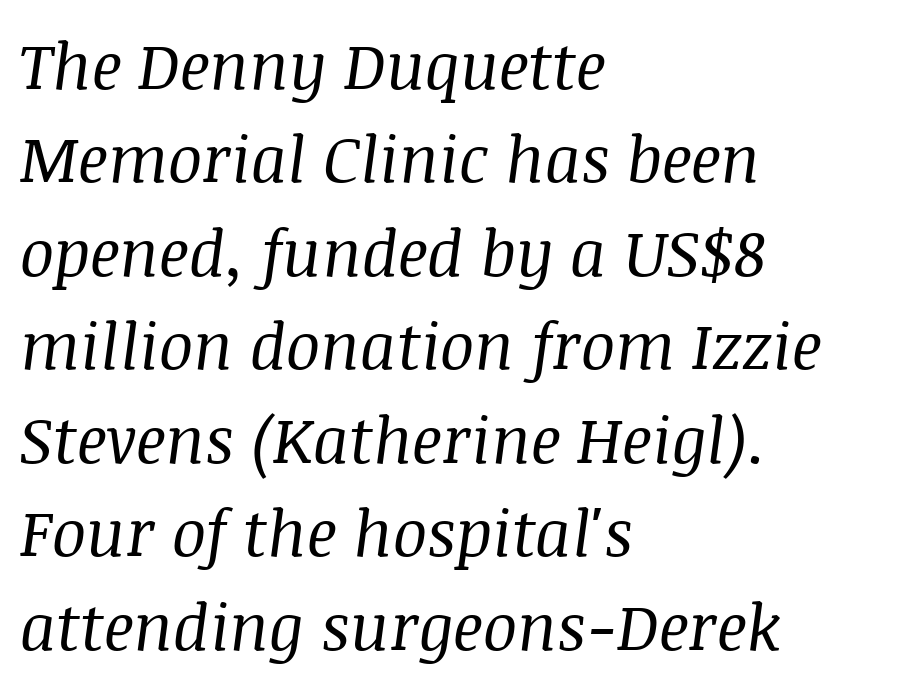
The strokes are not fattened; the text isn't bold. Caption: standard tracking, unaltered. Characters are canted at an angle relative to the baseline's perpendicular. This rendering employs a face with finishing strokes, i.e., a serif. Note the varied advance widths — an 'i' is clearly narrower than an 'm'.
